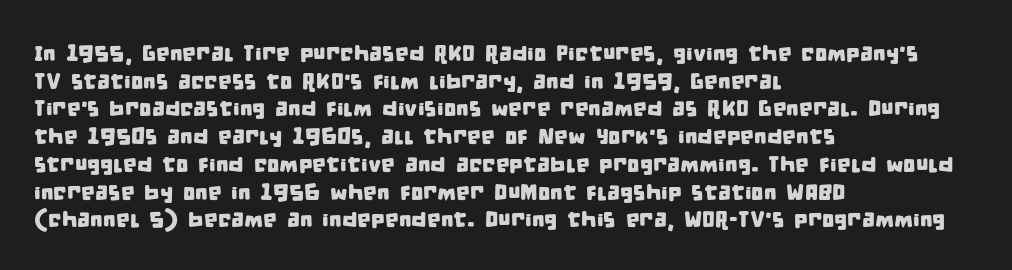
{"underline": "no", "align": "left", "line_spacing": "normal", "line_spacing_ratio": 1.26, "letter_spacing": "normal", "letter_spacing_em": 0.0, "glyph_px": 22}
